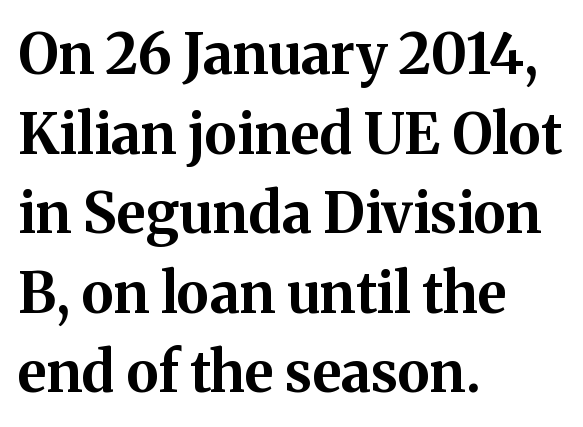
The paragraph shown leans on its left margin. If you drew a line through each stem, it would be perfectly vertical. Clear beneath every line of the passage. Is this a fixed-width face? No — the glyphs have proportional, varying widths.
